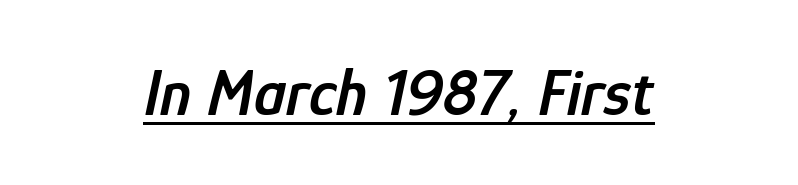
The rendering applies a slant to the glyphs. The rendering uses natural spacing where letterforms have individual widths. The glyphs are accompanied by a horizontal stroke just below them. The rendering uses a semibold face; strokes are thickened but not to full bold.
